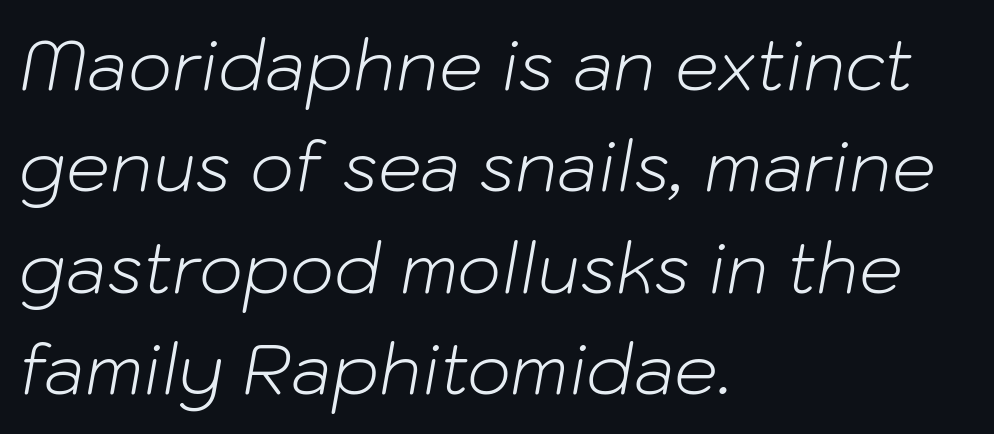
Q: Is the text bold? A: No.
Q: Is the text italic (slanted)? A: Yes, it leans right by about 10 degrees.
Q: Is the text underlined? A: No.
Q: How is the paragraph aligned? A: Left-aligned.
Q: Is the spacing between letters normal or unusually wide? A: Normal.
Q: Is the spacing between lines tight, normal or loose? A: Normal.
Q: Width (condensed, normal, or wide)? A: Normal.
Q: Stroke contrast? A: Low.
Q: x-height? A: Medium.
Q: Monospaced? A: No.
